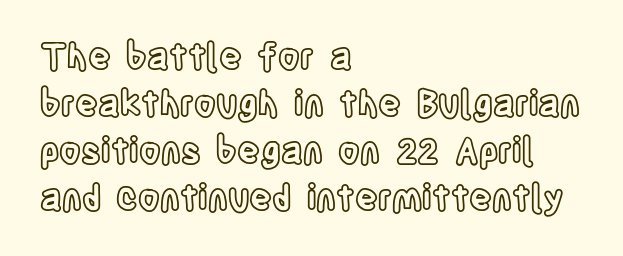
Q: Is the text italic (slanted)? A: No, it is upright.
Q: Is the text underlined? A: No.
Q: How is the paragraph aligned? A: Left-aligned.
Q: Is the spacing between letters normal or unusually wide? A: Normal.
Q: Is the spacing between lines tight, normal or loose? A: Normal.
Q: Width (condensed, normal, or wide)? A: Condensed.
Q: x-height? A: Large.
Q: Monospaced? A: No.
